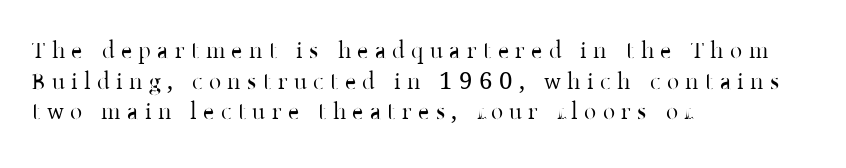
{"italic": "no", "bold": "no", "underline": "no", "align": "left", "line_spacing": "normal", "line_spacing_ratio": 1.28, "letter_spacing": "wide", "letter_spacing_em": 0.27, "glyph_px": 24}
